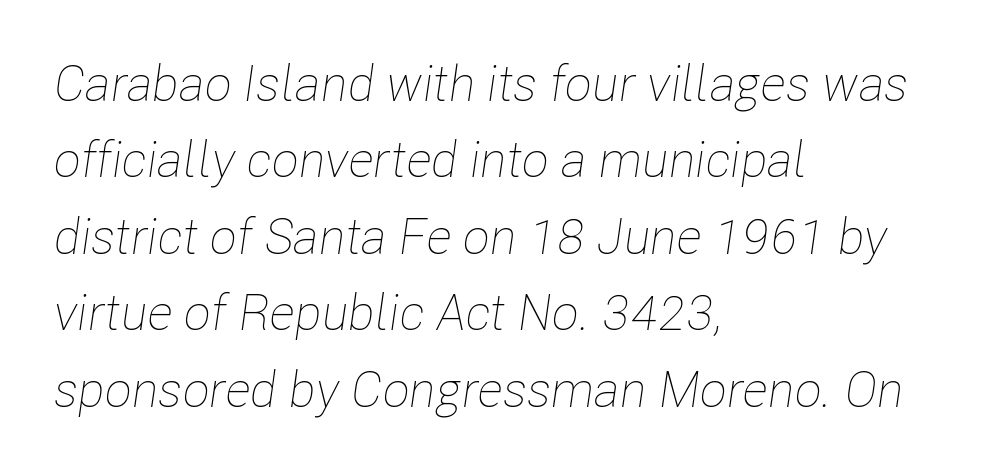
Q: Is the text bold? A: No.
Q: Is the text italic (slanted)? A: Yes, it leans right by about 8 degrees.
Q: Is the text underlined? A: No.
Q: How is the paragraph aligned? A: Left-aligned.
Q: Is the spacing between letters normal or unusually wide? A: Normal.
Q: Is the spacing between lines tight, normal or loose? A: Normal.
Q: Width (condensed, normal, or wide)? A: Condensed.
Q: Stroke contrast? A: Low.
Q: x-height? A: Medium.
Q: Monospaced? A: No.
